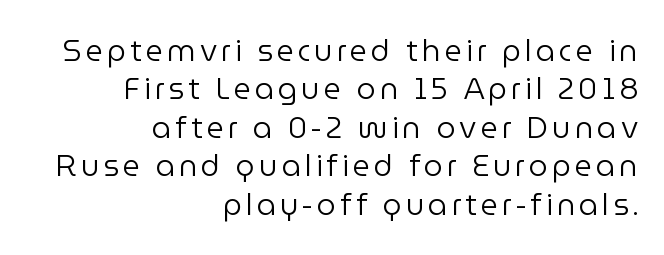
This sample uses an upright cut, with every glyph sitting square on the baseline. A light-to-regular cut is what we see here. Notice how descenders clear the ascenders below comfortably — that's standard leading. Each letter's strokes conclude bluntly, with no projecting serifs. Any mark beneath the type? The region is blank.
